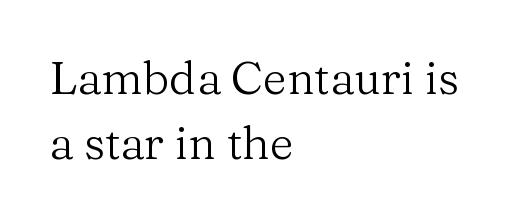
Q: Is the text bold? A: No.
Q: Is the text italic (slanted)? A: No, it is upright.
Q: Is the typeface a serif or a sans-serif typeface? A: Serif.
Q: Is the text underlined? A: No.
Q: How is the paragraph aligned? A: Left-aligned.
Q: Is the spacing between letters normal or unusually wide? A: Normal.
Q: Is the spacing between lines tight, normal or loose? A: Normal.
Q: Width (condensed, normal, or wide)? A: Normal.
Q: Stroke contrast? A: Medium.
Q: x-height? A: Medium.
Q: Monospaced? A: No.
